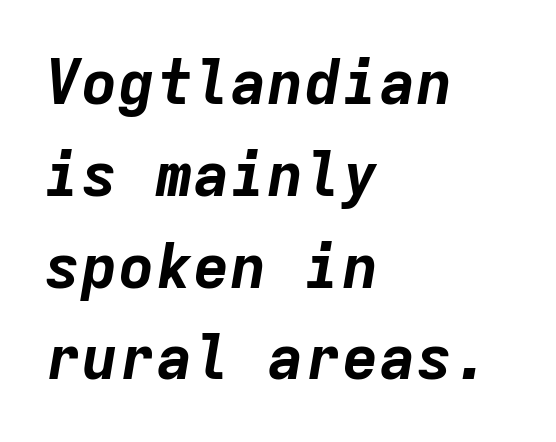
Q: Is the text bold? A: Yes.
Q: Is the text italic (slanted)? A: Yes, it leans right by about 9 degrees.
Q: Is the text underlined? A: No.
Q: How is the paragraph aligned? A: Left-aligned.
Q: Is the spacing between letters normal or unusually wide? A: Normal.
Q: Is the spacing between lines tight, normal or loose? A: Normal.
Q: Width (condensed, normal, or wide)? A: Normal.
Q: Stroke contrast? A: Low.
Q: x-height? A: Medium.
Q: Monospaced? A: Yes.
